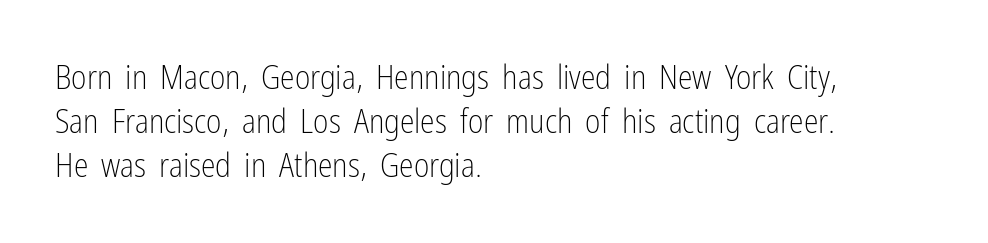
The image shows 33 px light, condensed sans-serif type, upright; set left-aligned, normal line spacing (1.34x), normal letter spacing, not underlined; low stroke contrast and a medium x-height.
